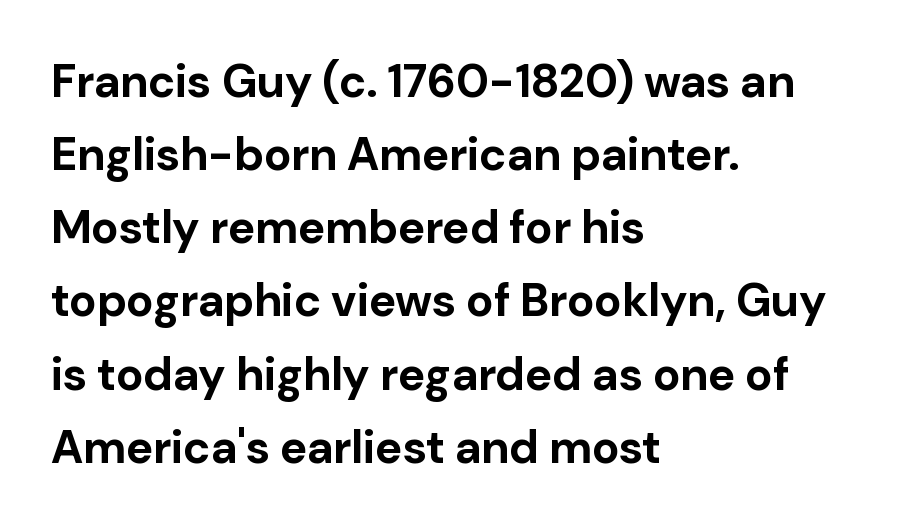
Q: Is the text bold? A: Yes.
Q: Is the text italic (slanted)? A: No, it is upright.
Q: Is the typeface a serif or a sans-serif typeface? A: Sans-serif.
Q: Is the text underlined? A: No.
Q: How is the paragraph aligned? A: Left-aligned.
Q: Is the spacing between letters normal or unusually wide? A: Normal.
Q: Is the spacing between lines tight, normal or loose? A: Normal.
Q: Width (condensed, normal, or wide)? A: Normal.
Q: Stroke contrast? A: Low.
Q: x-height? A: Medium.
Q: Monospaced? A: No.
